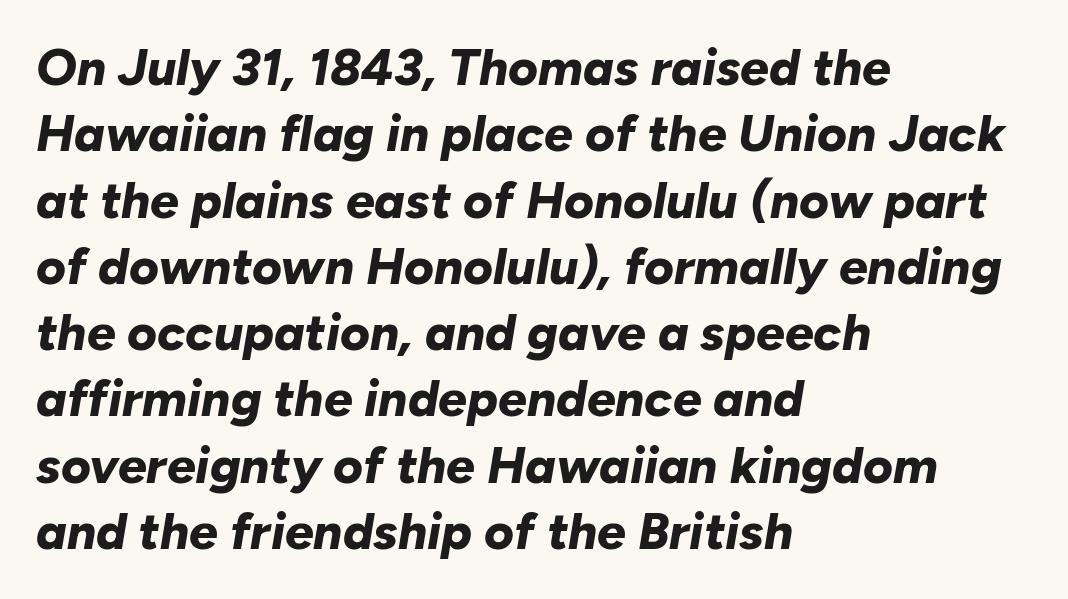
Looks like regular typesetting: each glyph gets only the width it needs. The space directly below the letters is spotless. Is the type slanted? Yes — the strokes lean at a clear angle. Every row of glyphs begins at an identical x-position on the left. The lines sit at an ordinary, default distance from one another. In terms of letterspacing, this is plain default setting.
